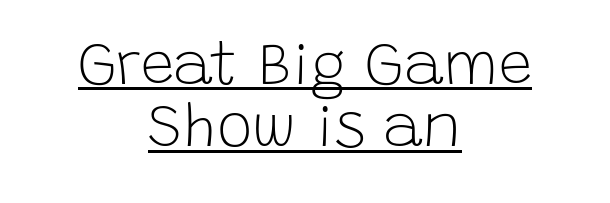
{"serif": "no", "italic": "no", "bold": "no", "weight": "light", "width": "normal", "stroke_contrast": "low", "x_height": "large", "monospaced": "no", "underline": "yes", "align": "center", "line_spacing": "tight", "line_spacing_ratio": 1.04, "letter_spacing": "normal", "letter_spacing_em": 0.0, "glyph_px": 60}
